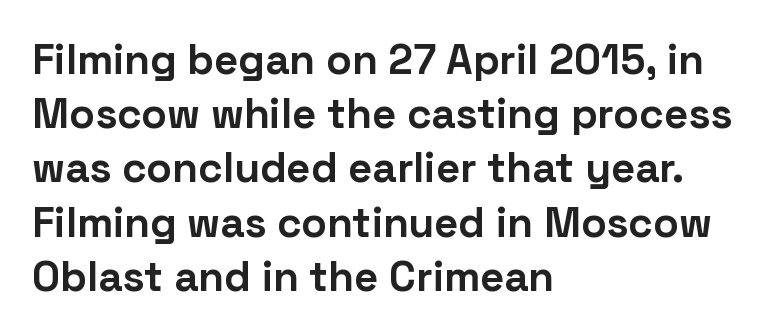
The image shows 42 px bold sans-serif type, upright; set left-aligned, normal line spacing (1.29x), normal letter spacing, not underlined; low stroke contrast and a medium x-height.
